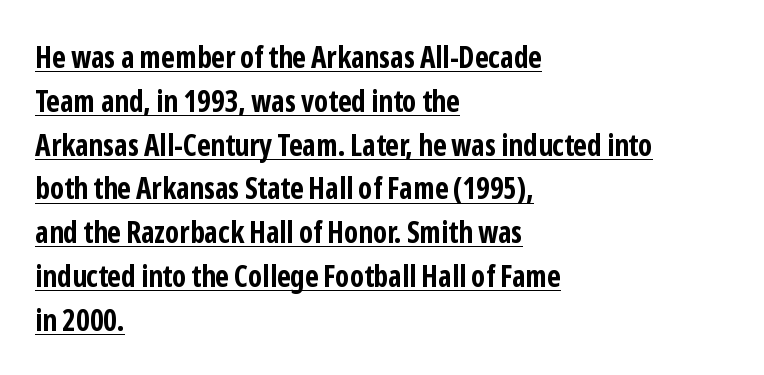
Typeset ragged right — the left edge is the straight one. The specimen reads as upright at a glance. On the weight axis this lands at bold, roughly 700. Glance below the letters and you will spot a drawn line. These lines keep a tight, regular rhythm from letter to letter.
